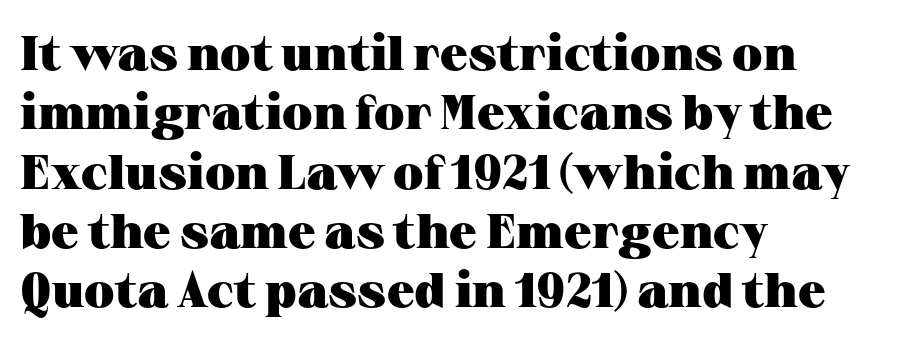
The image shows 49 px heavy, wide serif type, upright; set left-aligned, line spacing 1.21x, normal letter spacing, not underlined; medium stroke contrast and a medium x-height.
